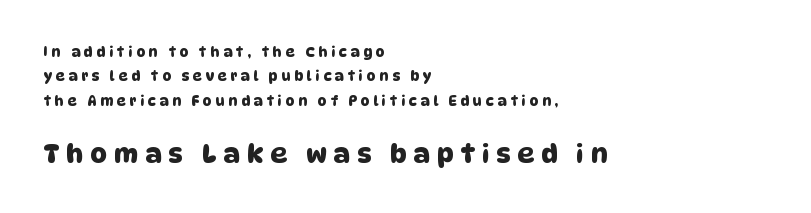
Honestly, the letter spacing is so wide it's the main thing you notice. The passage shown is not underscored anywhere. Of the two passages, the one underneath uses the larger point size. Visually the block forms a straight wall on the left and a jagged coastline on the right.
